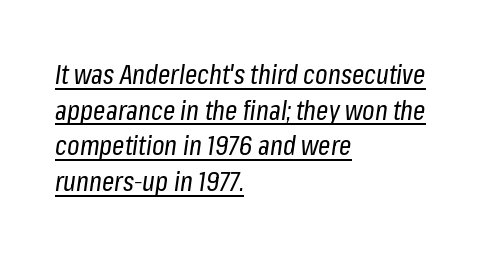
The image shows 27 px text type, italic (leaning right); set left-aligned, normal line spacing (1.32x), normal letter spacing, underlined.
